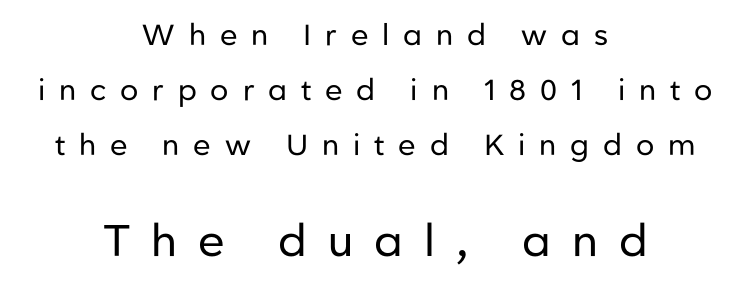
Leftover space on each line is divided equally before and after the words. Words appear elongated and porous because spacing is wide. Caption: face not bold, strokes unweighted. The text was rendered using a sans face with plain stroke endings.
